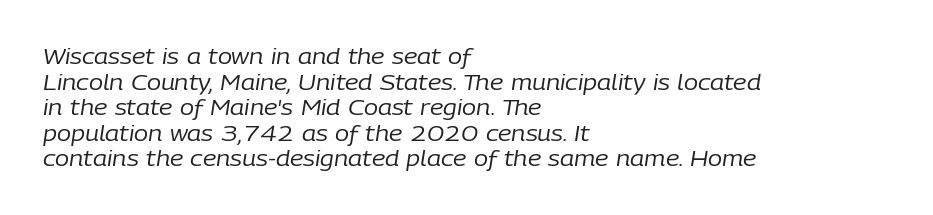
{"italic": "yes", "lean": "right", "slant_degrees": 9, "bold": "no", "underline": "no", "align": "left", "line_spacing_ratio": 1.22, "letter_spacing": "normal", "letter_spacing_em": 0.0, "glyph_px": 21}
